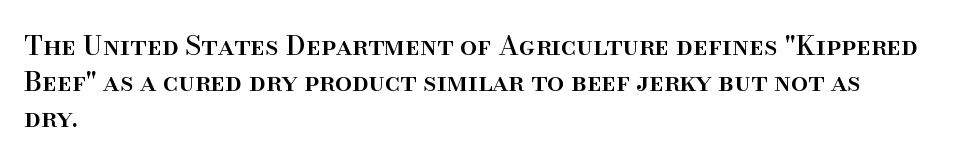
The image shows 27 px text type, upright; set left-aligned, normal line spacing (1.33x), normal letter spacing, not underlined.
